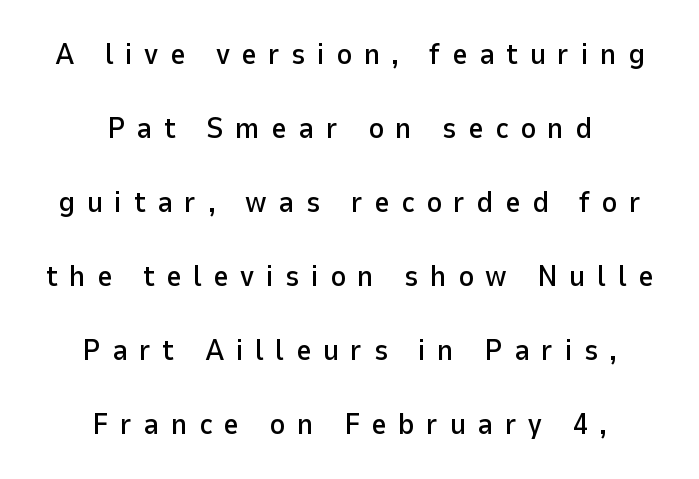
No word sits above an underline. The rag falls on both sides of this text block equally. I'd call this a sans setting — the letters go barefoot. The rendering inserts visible extra space after every character. Vertical strokes here are truly vertical. Compared with typical paragraphs, the rows here are farther apart.
